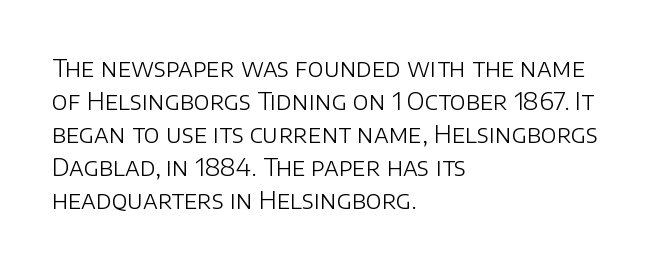
Horizontally, the lines are justified to the leading edge only. A roman cut, with each character standing at attention. The lines sit at an ordinary, default distance from one another. The font sits on the lighter half of the weight spectrum, regular included. Just letters on the line, the space beneath them empty. Standard letterfit; no display-style spreading of the glyphs.
